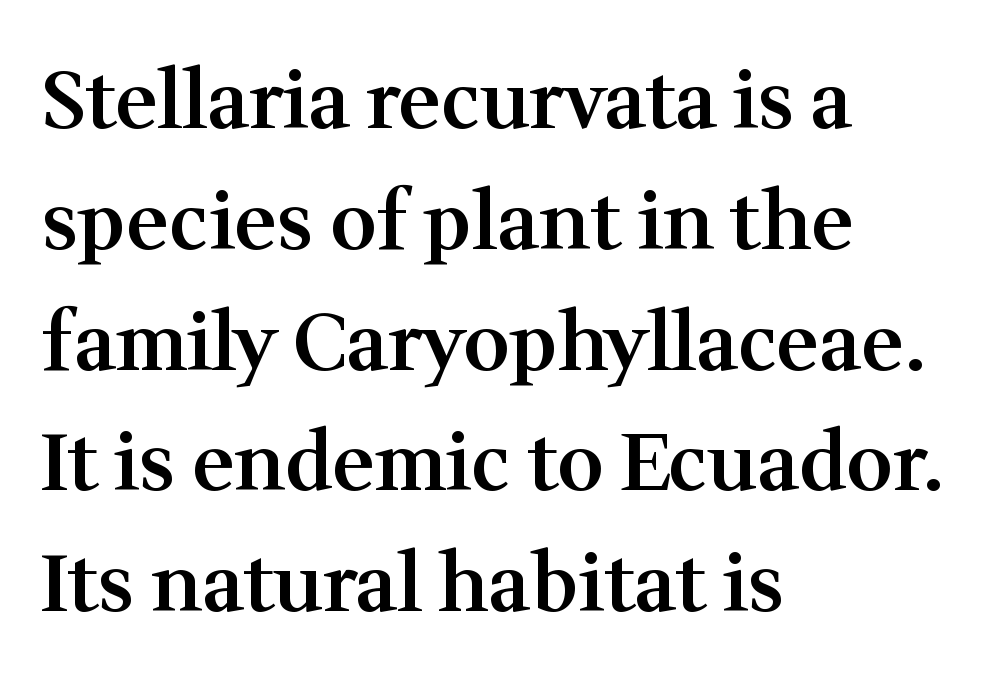
Q: Is the text bold? A: Semi-bold.
Q: Is the text italic (slanted)? A: No, it is upright.
Q: Is the typeface a serif or a sans-serif typeface? A: Serif.
Q: Is the text underlined? A: No.
Q: How is the paragraph aligned? A: Left-aligned.
Q: Is the spacing between letters normal or unusually wide? A: Normal.
Q: Is the spacing between lines tight, normal or loose? A: Normal.
Q: Width (condensed, normal, or wide)? A: Normal.
Q: Stroke contrast? A: Medium.
Q: x-height? A: Medium.
Q: Monospaced? A: No.
